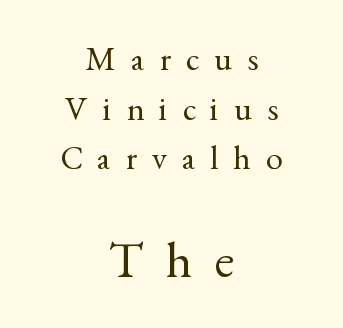
The image shows 51 px regular-weight serif type, upright; set centered, normal line spacing (1.46x), unusually wide letter spacing (+0.44 em), not underlined; the second (bottom) block is 1.5x larger; a small x-height.
